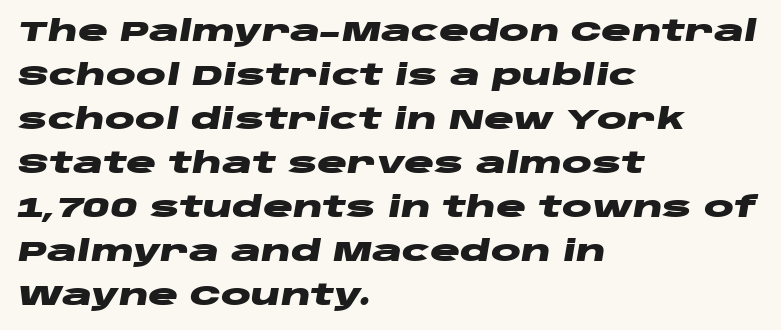
Notice how the passage keeps a crisp vertical edge on the left only. Vertical spacing — default. The horizontal fit of the characters is conventional and even. The string is rendered with underlining switched off. Does the lettering tilt? It does — this is italic. Pretty heavy lettering here — definitely bold.
